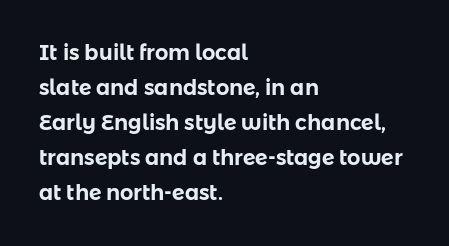
This is roman type, the default non-slanted kind. The leading is moderate, giving the passage an even texture. This sample uses plain, unmodified letter spacing. A classic flush-left, rag-right setting is used for this passage. The gap between lines stays unmarked.
